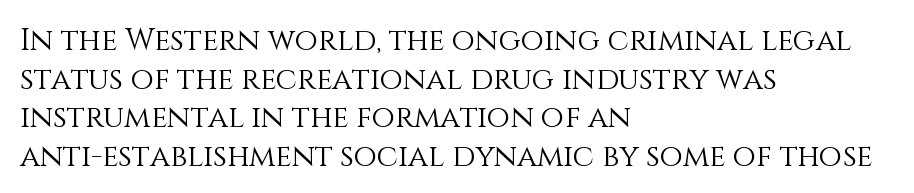
The image shows 30 px light type, upright; set left-aligned, normal line spacing (1.29x), normal letter spacing, not underlined; medium stroke contrast and a large x-height.
